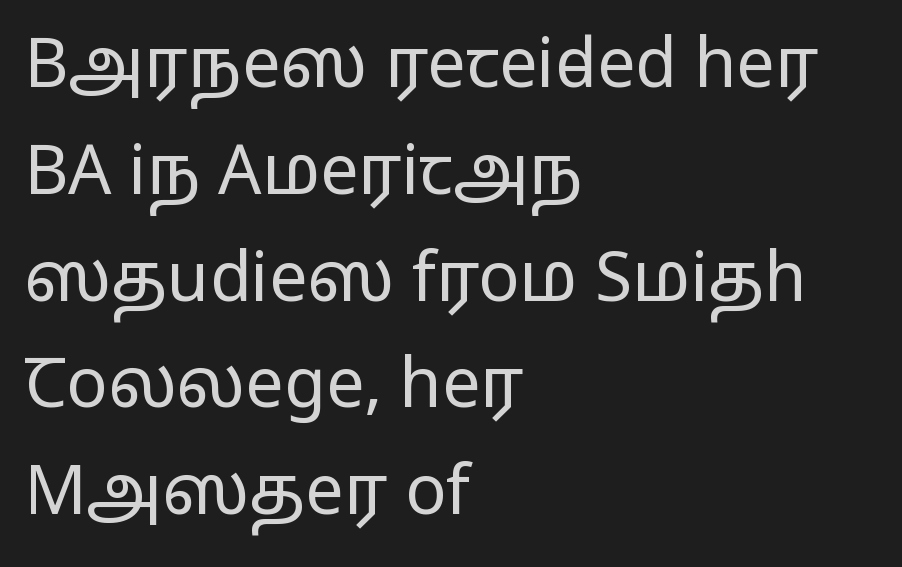
Q: Is the text bold? A: No.
Q: Is the text italic (slanted)? A: No, it is upright.
Q: Is the typeface a serif or a sans-serif typeface? A: Sans-serif.
Q: Is the text underlined? A: No.
Q: How is the paragraph aligned? A: Left-aligned.
Q: Is the spacing between letters normal or unusually wide? A: Normal.
Q: Is the spacing between lines tight, normal or loose? A: Normal.
Q: Width (condensed, normal, or wide)? A: Wide.
Q: Stroke contrast? A: Low.
Q: x-height? A: Medium.
Q: Monospaced? A: No.
